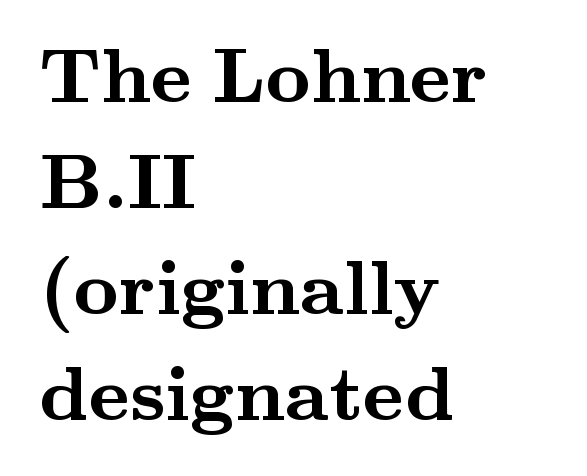
Q: Is the text bold? A: Yes.
Q: Is the text italic (slanted)? A: No, it is upright.
Q: Is the typeface a serif or a sans-serif typeface? A: Serif.
Q: Is the text underlined? A: No.
Q: How is the paragraph aligned? A: Left-aligned.
Q: Is the spacing between letters normal or unusually wide? A: Normal.
Q: Is the spacing between lines tight, normal or loose? A: Normal.
Q: Width (condensed, normal, or wide)? A: Wide.
Q: Stroke contrast? A: Medium.
Q: x-height? A: Small.
Q: Monospaced? A: No.
